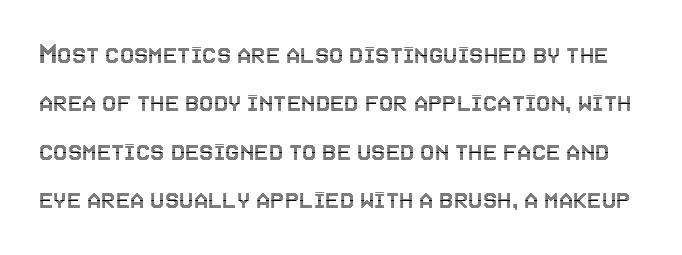
Q: Is the text italic (slanted)? A: No, it is upright.
Q: Is the text underlined? A: No.
Q: Is the spacing between letters normal or unusually wide? A: Normal.
Q: Is the spacing between lines tight, normal or loose? A: Normal.
Q: Width (condensed, normal, or wide)? A: Condensed.
Q: x-height? A: Large.
Q: Monospaced? A: No.
